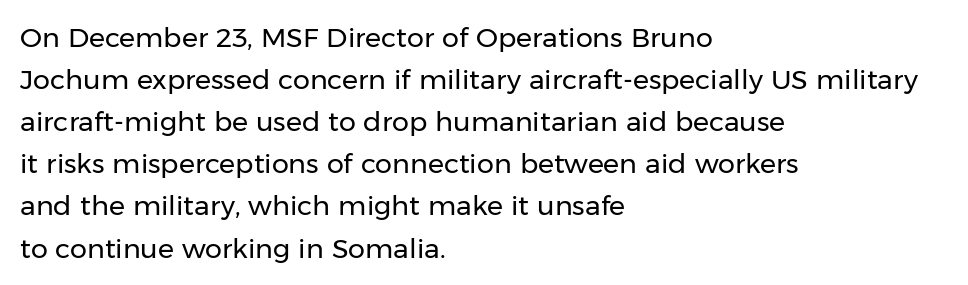
{"italic": "no", "bold": "no", "underline": "no", "align": "left", "line_spacing": "normal", "line_spacing_ratio": 1.56, "letter_spacing": "normal", "letter_spacing_em": 0.0, "glyph_px": 27}
